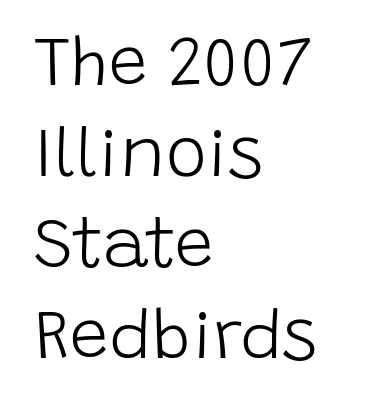
Q: Is the text bold? A: No.
Q: Is the text italic (slanted)? A: No, it is upright.
Q: Is the typeface a serif or a sans-serif typeface? A: Sans-serif.
Q: Is the text underlined? A: No.
Q: How is the paragraph aligned? A: Left-aligned.
Q: Is the spacing between letters normal or unusually wide? A: Normal.
Q: Is the spacing between lines tight, normal or loose? A: Normal.
Q: Width (condensed, normal, or wide)? A: Normal.
Q: Stroke contrast? A: Low.
Q: x-height? A: Large.
Q: Monospaced? A: No.
